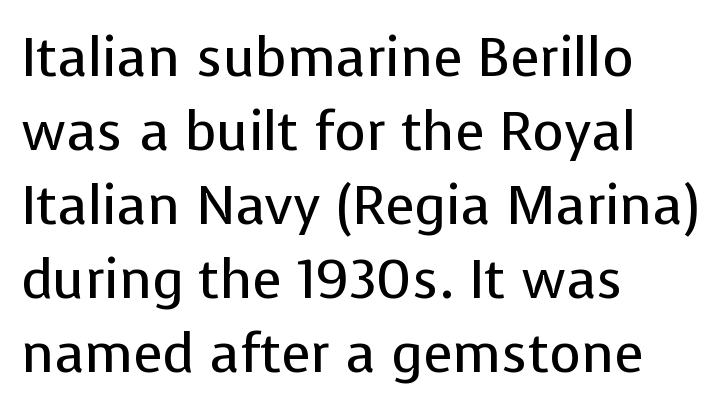
Q: Is the text bold? A: No.
Q: Is the text italic (slanted)? A: No, it is upright.
Q: Is the typeface a serif or a sans-serif typeface? A: Sans-serif.
Q: Is the text underlined? A: No.
Q: How is the paragraph aligned? A: Left-aligned.
Q: Is the spacing between letters normal or unusually wide? A: Normal.
Q: Is the spacing between lines tight, normal or loose? A: Normal.
Q: Width (condensed, normal, or wide)? A: Normal.
Q: Stroke contrast? A: Low.
Q: x-height? A: Medium.
Q: Monospaced? A: No.
